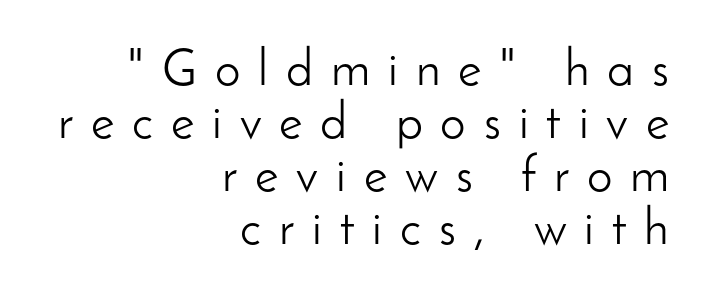
{"serif": "no", "italic": "no", "bold": "no", "weight": "light", "width": "normal", "stroke_contrast": "low", "x_height": "small", "monospaced": "no", "underline": "no", "align": "right", "line_spacing": "tight", "line_spacing_ratio": 1.04, "letter_spacing": "wide", "letter_spacing_em": 0.35, "glyph_px": 51}
